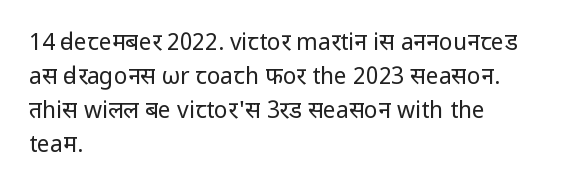
{"italic": "no", "bold": "no", "underline": "no", "align": "left", "line_spacing": "normal", "line_spacing_ratio": 1.48, "letter_spacing": "normal", "letter_spacing_em": 0.0, "glyph_px": 23}
